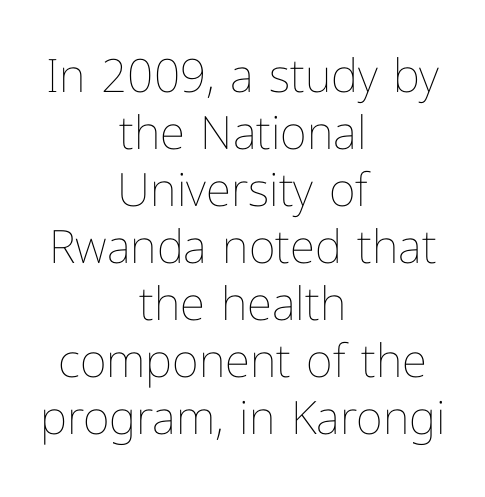
Bare-footed words on every line. The letters sit at their default tracking, neither squeezed nor spread. One-word summary of the alignment: center. The strokes are not fattened; the text isn't bold.
